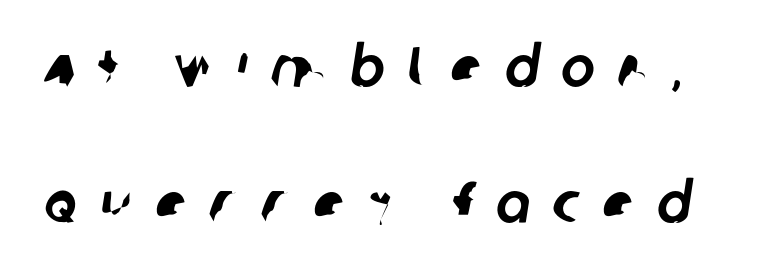
Q: Is the typeface a serif or a sans-serif typeface? A: Sans-serif.
Q: Is the text underlined? A: No.
Q: Is the spacing between letters normal or unusually wide? A: Unusually wide.
Q: Is the spacing between lines tight, normal or loose? A: Loose.
Q: Width (condensed, normal, or wide)? A: Normal.
Q: Stroke contrast? A: Low.
Q: x-height? A: Large.
Q: Monospaced? A: No.
